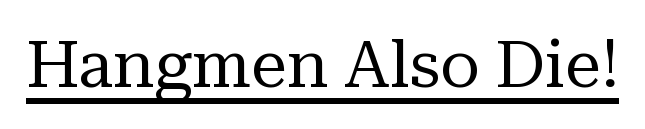
Q: Is the text bold? A: No.
Q: Is the text italic (slanted)? A: No, it is upright.
Q: Is the typeface a serif or a sans-serif typeface? A: Serif.
Q: Is the text underlined? A: Yes.
Q: Is the spacing between letters normal or unusually wide? A: Normal.
Q: Width (condensed, normal, or wide)? A: Normal.
Q: Stroke contrast? A: Medium.
Q: x-height? A: Medium.
Q: Monospaced? A: No.
